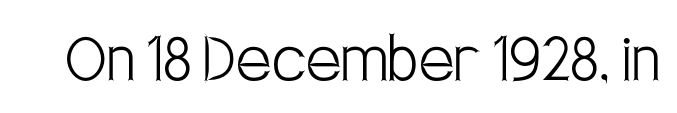
{"serif": "no", "italic": "no", "bold": "no", "weight": "light", "width": "condensed", "stroke_contrast": "low", "x_height": "large", "monospaced": "no", "underline": "no", "letter_spacing": "normal", "letter_spacing_em": 0.0, "glyph_px": 78}
